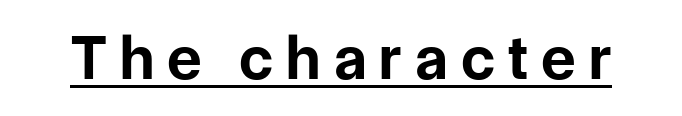
{"serif": "no", "italic": "no", "bold": "yes", "weight": "bold", "width": "normal", "stroke_contrast": "low", "x_height": "medium", "monospaced": "no", "underline": "yes", "letter_spacing": "wide", "letter_spacing_em": 0.21, "glyph_px": 63}
